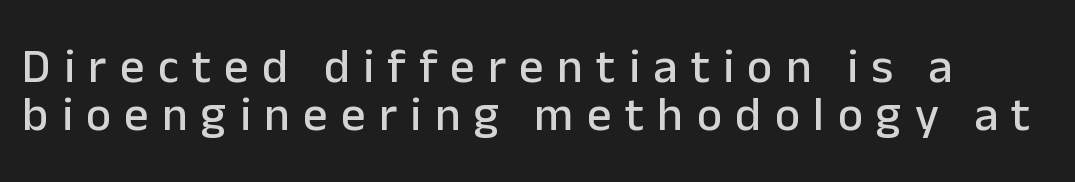
This rendering employs a face without finishing strokes, i.e., a sans-serif. The lines are packed closely together with very little leading. If you drew a line through each stem, it would be perfectly vertical. Is the letter spacing exaggerated? Yes — the characters are pushed far apart. A bare baseline throughout the passage. The passage shown is typed in a proportional face where columns would drift.
